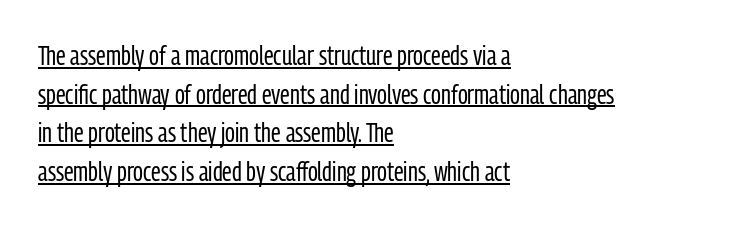
Q: Is the text bold? A: No.
Q: Is the text italic (slanted)? A: No, it is upright.
Q: Is the text underlined? A: Yes.
Q: How is the paragraph aligned? A: Left-aligned.
Q: Is the spacing between letters normal or unusually wide? A: Normal.
Q: Is the spacing between lines tight, normal or loose? A: Normal.
